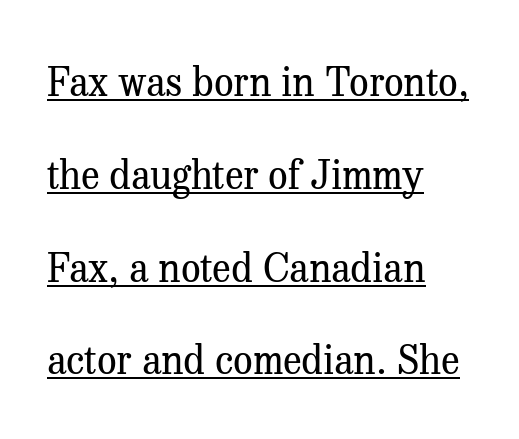
The rag falls on the right side of this text block. Students, observe: this is what heavily led, spacious text looks like. Yep, those are serifs on the letters. The letters stand upright; this is a roman face.
